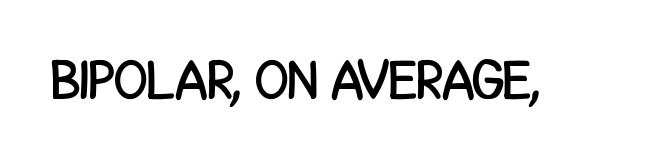
{"serif": "no", "italic": "no", "width": "condensed", "stroke_contrast": "low", "x_height": "large", "monospaced": "no", "underline": "no", "letter_spacing": "normal", "letter_spacing_em": 0.0, "glyph_px": 55}
